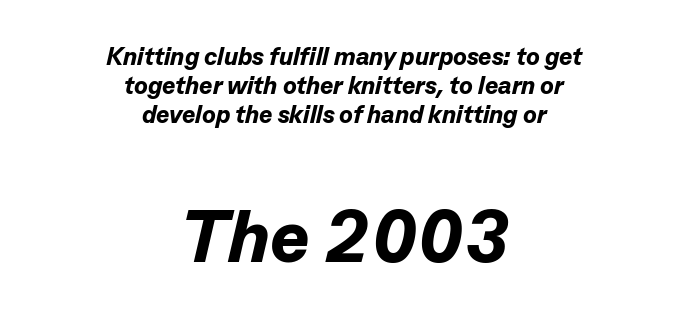
Q: Is the text bold? A: Yes.
Q: Is the text italic (slanted)? A: Yes, it leans right by about 13 degrees.
Q: Is the text underlined? A: No.
Q: How is the paragraph aligned? A: Centered.
Q: Is the spacing between letters normal or unusually wide? A: Normal.
Q: Which block of text is set in a larger size, the first (top) or the second (bottom)? A: The second (bottom) one.
Q: Width (condensed, normal, or wide)? A: Normal.
Q: Stroke contrast? A: Low.
Q: x-height? A: Medium.
Q: Monospaced? A: No.
